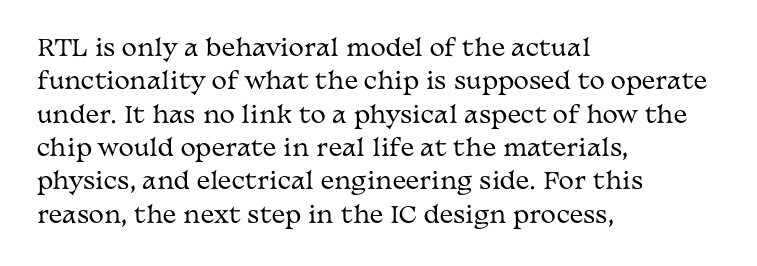
Q: Is the text bold? A: No.
Q: Is the text italic (slanted)? A: No, it is upright.
Q: Is the text underlined? A: No.
Q: How is the paragraph aligned? A: Left-aligned.
Q: Is the spacing between letters normal or unusually wide? A: Normal.
Q: Is the spacing between lines tight, normal or loose? A: Normal.
